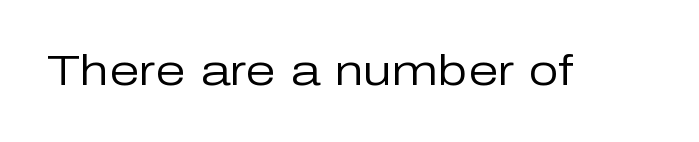
{"serif": "no", "italic": "no", "bold": "no", "weight": "regular", "width": "normal", "stroke_contrast": "low", "x_height": "medium", "monospaced": "no", "underline": "no", "letter_spacing": "normal", "letter_spacing_em": 0.0, "glyph_px": 43}
